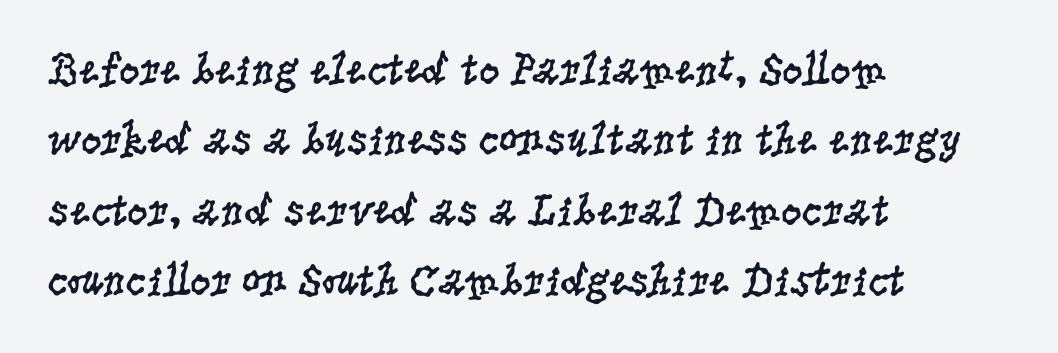
{"serif": "yes", "bold": "no", "weight": "regular", "width": "condensed", "stroke_contrast": "low", "x_height": "large", "monospaced": "no", "underline": "no", "align": "left", "line_spacing": "normal", "line_spacing_ratio": 1.53, "letter_spacing": "normal", "letter_spacing_em": 0.0, "glyph_px": 46}
